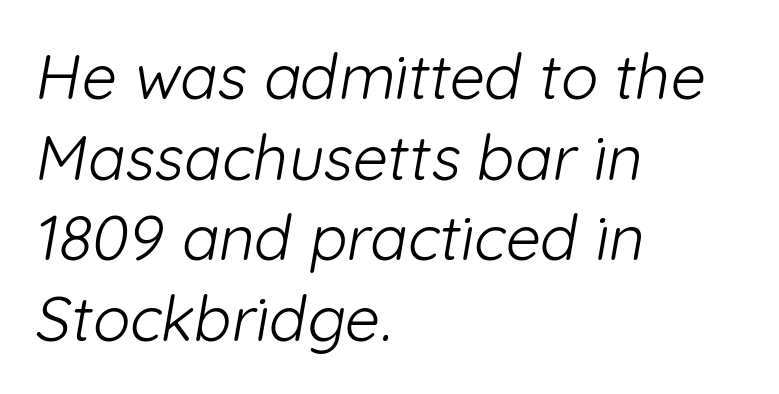
Q: Is the text bold? A: No.
Q: Is the typeface a serif or a sans-serif typeface? A: Sans-serif.
Q: Is the text underlined? A: No.
Q: How is the paragraph aligned? A: Left-aligned.
Q: Is the spacing between letters normal or unusually wide? A: Normal.
Q: Is the spacing between lines tight, normal or loose? A: Normal.
Q: Width (condensed, normal, or wide)? A: Normal.
Q: Stroke contrast? A: Low.
Q: x-height? A: Medium.
Q: Monospaced? A: No.
